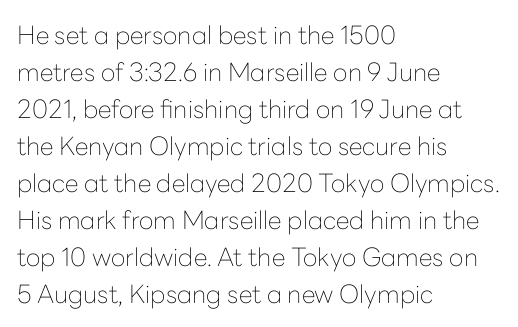
The image shows 25 px text type, upright; set left-aligned, normal line spacing (1.48x), normal letter spacing, not underlined.
